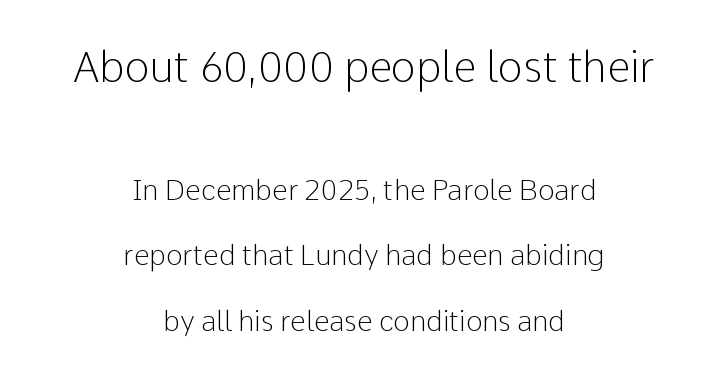
The image shows 42 px light sans-serif type, upright; set centered, loose line spacing (2.34x), normal letter spacing, not underlined; the first (top) block is 1.5x larger; low stroke contrast and a medium x-height.
